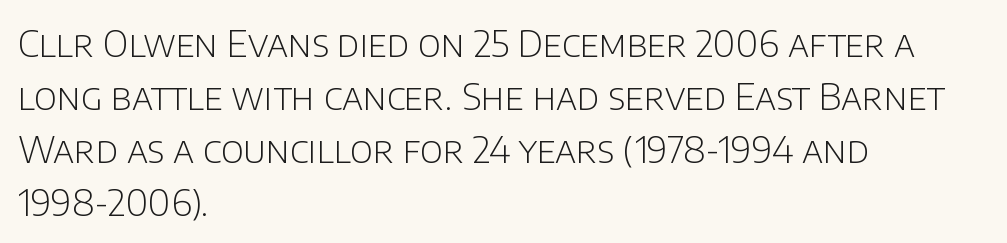
You could not count columns in this text — the font is proportionally spaced. The type sits square on the baseline with zero lean. Left-aligned paragraph, ragged on the right. Compared with typical paragraphs, the rows here are spaced about the same.
